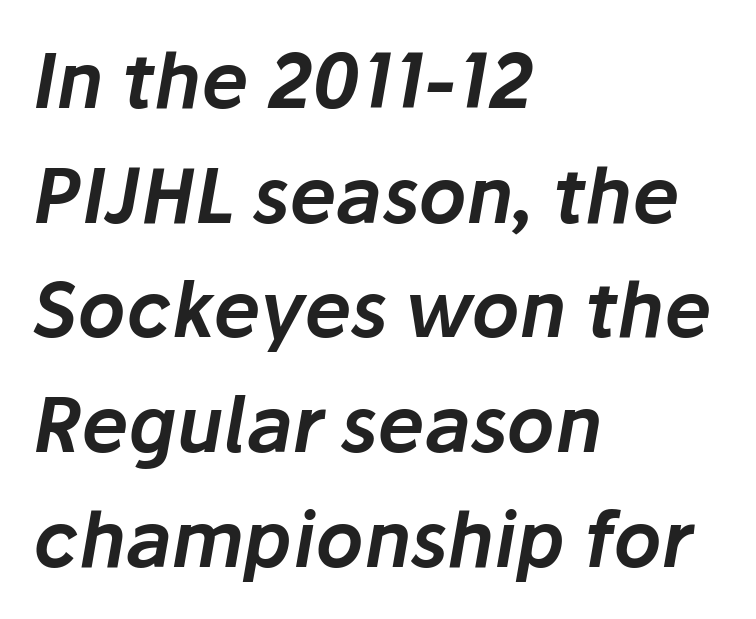
Q: Is the text italic (slanted)? A: Yes, it leans right by about 10 degrees.
Q: Is the text underlined? A: No.
Q: How is the paragraph aligned? A: Left-aligned.
Q: Is the spacing between letters normal or unusually wide? A: Normal.
Q: Is the spacing between lines tight, normal or loose? A: Normal.
Q: Width (condensed, normal, or wide)? A: Normal.
Q: Stroke contrast? A: Low.
Q: x-height? A: Medium.
Q: Monospaced? A: No.
